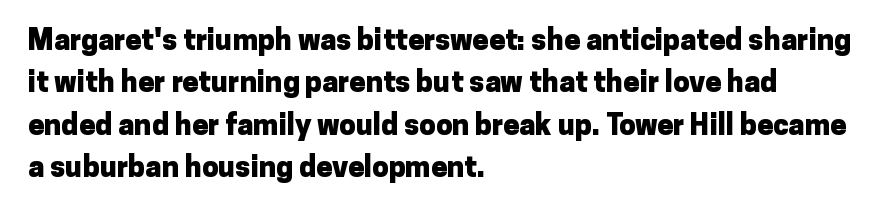
Words appear dense and cohesive because spacing is normal. Is this a sans? Yes — the strokes have no serifs. Every character sits straight up, as roman type does. These lines are set flush left with a ragged right edge. Notice how descenders clear the ascenders below comfortably — that's standard leading.
